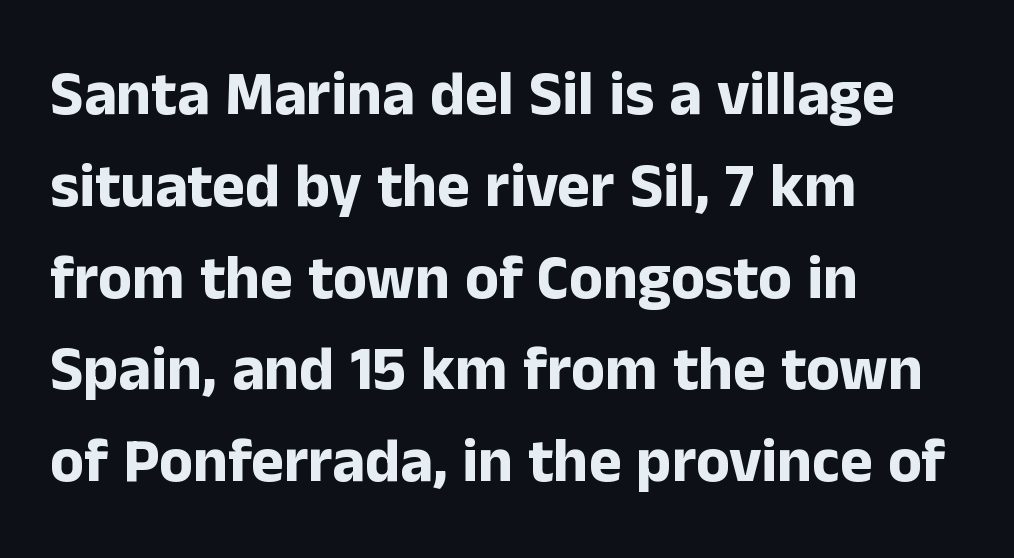
The image shows 62 px bold sans-serif type, upright; set left-aligned, normal line spacing (1.48x), normal letter spacing, not underlined; low stroke contrast and a medium x-height.
